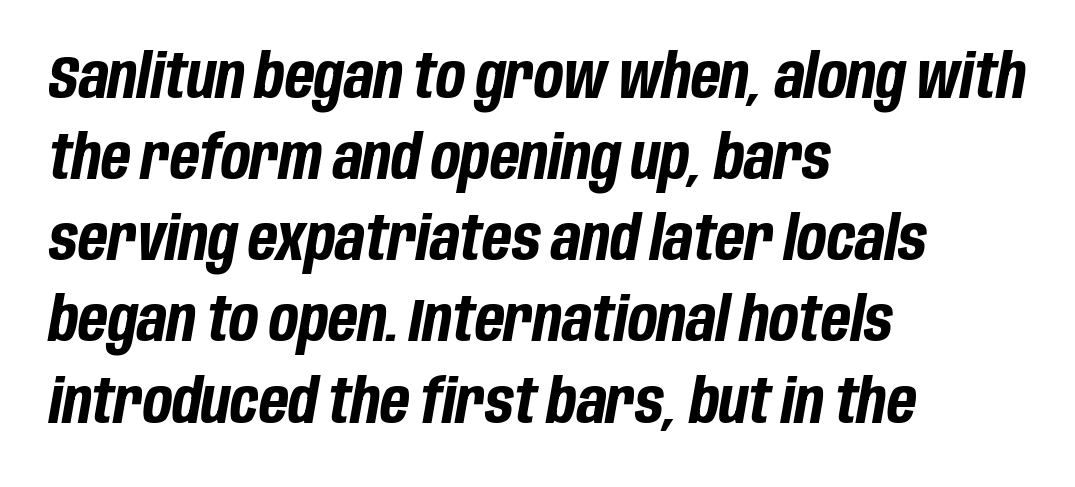
Q: Is the text bold? A: Yes.
Q: Is the text italic (slanted)? A: Yes, it leans right by about 10 degrees.
Q: Is the text underlined? A: No.
Q: How is the paragraph aligned? A: Left-aligned.
Q: Is the spacing between letters normal or unusually wide? A: Normal.
Q: Is the spacing between lines tight, normal or loose? A: Normal.
Q: Width (condensed, normal, or wide)? A: Condensed.
Q: Stroke contrast? A: Low.
Q: x-height? A: Large.
Q: Monospaced? A: No.
